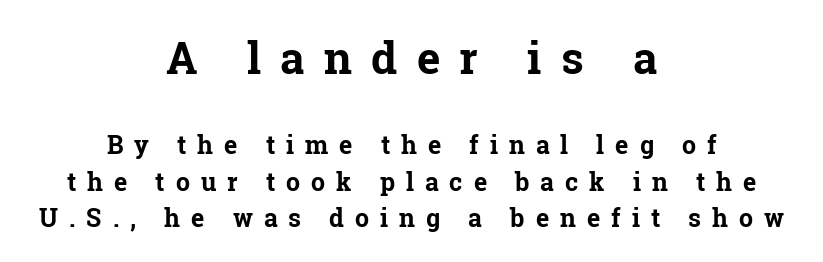
The image shows 44 px bold serif type, upright; set centered, normal line spacing (1.47x), unusually wide letter spacing (+0.44 em), not underlined; the first (top) block is 1.76x larger; low stroke contrast and a medium x-height.
